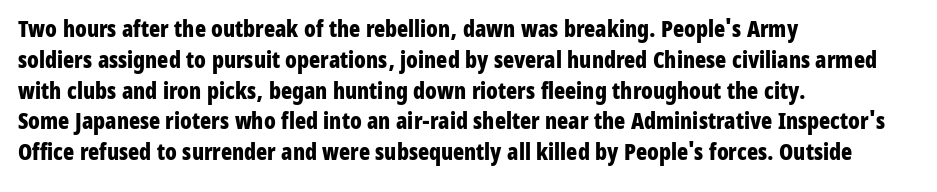
Q: Is the text bold? A: Yes.
Q: Is the text italic (slanted)? A: No, it is upright.
Q: Is the text underlined? A: No.
Q: How is the paragraph aligned? A: Left-aligned.
Q: Is the spacing between letters normal or unusually wide? A: Normal.
Q: Is the spacing between lines tight, normal or loose? A: Normal.
